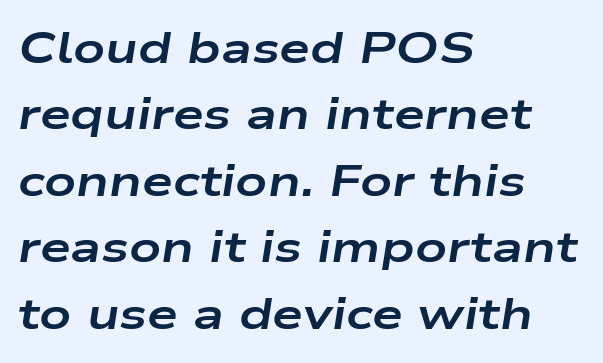
Short and long lines alike share a common starting point at left. Caption: bold face, heavy strokes. What stands out about the letter spacing? Nothing — it is the standard amount. When letters slant like this, we call the style italic. The block of text has a typical density, with ordinary space between rows.
